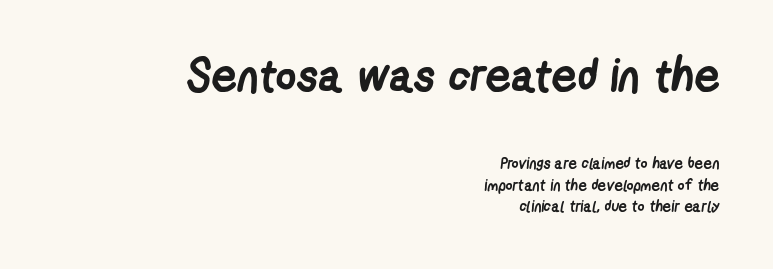
Typeset ragged left — the right edge is the straight one. Is this a fixed-width face? No — the glyphs have proportional, varying widths. This is heavy type, rendered in bold. Compare the two chunks: the upper has the greater cap height. Tracking value appears to be zero — textbook default spacing.
